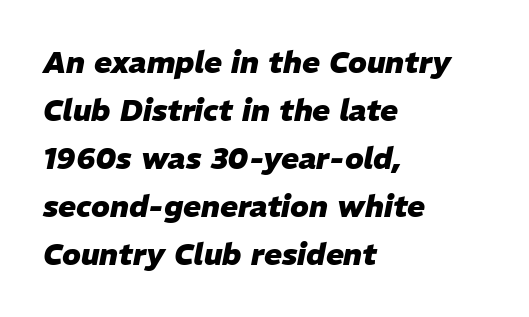
{"italic": "yes", "lean": "right", "slant_degrees": 11, "bold": "yes", "weight": "heavy", "width": "normal", "stroke_contrast": "low", "x_height": "medium", "monospaced": "no", "underline": "no", "align": "left", "line_spacing": "normal", "line_spacing_ratio": 1.6, "letter_spacing": "normal", "letter_spacing_em": 0.0, "glyph_px": 30}
